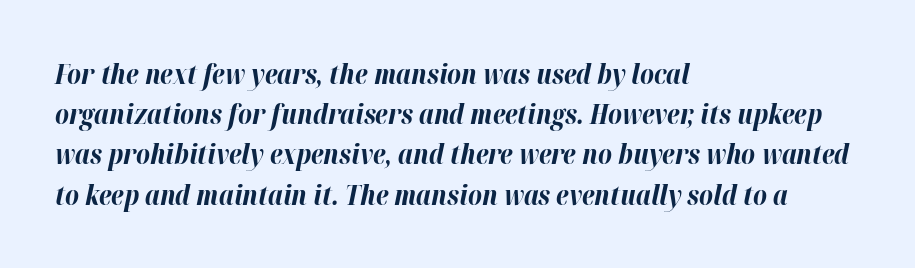
Horizontal alignment here is leftward, the default for most running prose. How would I describe the line gaps? Plain and ordinary. You'd pick this weight for a headline — it's a proper bold. Does extra space separate the letters? No, they use regular spacing. The zone under the glyphs is completely vacant.
